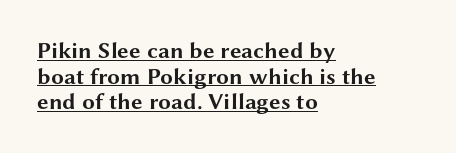
The image shows 23 px bold type, upright; set left-aligned, tight line spacing (1.11x), normal letter spacing, underlined.
